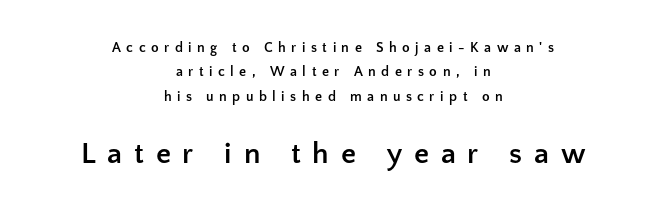
Q: Is the text bold? A: Yes.
Q: Is the text italic (slanted)? A: No, it is upright.
Q: Is the typeface a serif or a sans-serif typeface? A: Sans-serif.
Q: Is the text underlined? A: No.
Q: How is the paragraph aligned? A: Centered.
Q: Is the spacing between letters normal or unusually wide? A: Unusually wide.
Q: Which block of text is set in a larger size, the first (top) or the second (bottom)? A: The second (bottom) one.
Q: Width (condensed, normal, or wide)? A: Normal.
Q: Stroke contrast? A: Low.
Q: x-height? A: Medium.
Q: Monospaced? A: No.
